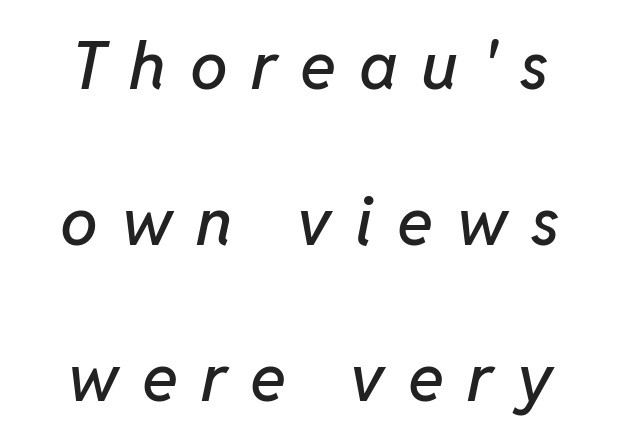
Q: Is the text italic (slanted)? A: Yes, it leans right by about 11 degrees.
Q: Is the text underlined? A: No.
Q: How is the paragraph aligned? A: Centered.
Q: Is the spacing between letters normal or unusually wide? A: Unusually wide.
Q: Is the spacing between lines tight, normal or loose? A: Loose.
Q: Width (condensed, normal, or wide)? A: Normal.
Q: Stroke contrast? A: Low.
Q: x-height? A: Medium.
Q: Monospaced? A: No.
